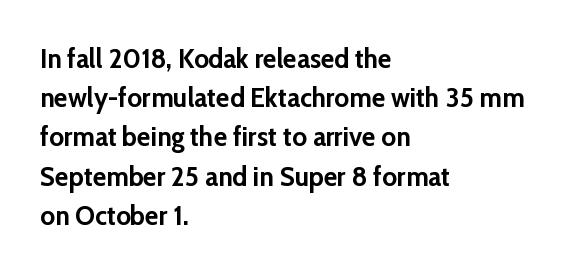
The paragraph shown leans on its left margin. The baseline area is clear. These lines sit exactly where default settings would place them. Compared with an ordinary text face, these strokes are far heavier — a full bold. The horizontal fit of the characters is conventional and even. Each letter keeps its own natural width here, so spacing adapts to shape.
